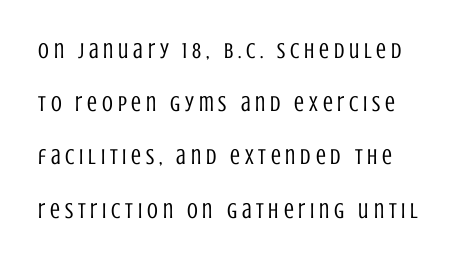
Q: Is the text bold? A: No.
Q: Is the text italic (slanted)? A: No, it is upright.
Q: Is the text underlined? A: No.
Q: Is the spacing between letters normal or unusually wide? A: Unusually wide.
Q: Is the spacing between lines tight, normal or loose? A: Loose.
